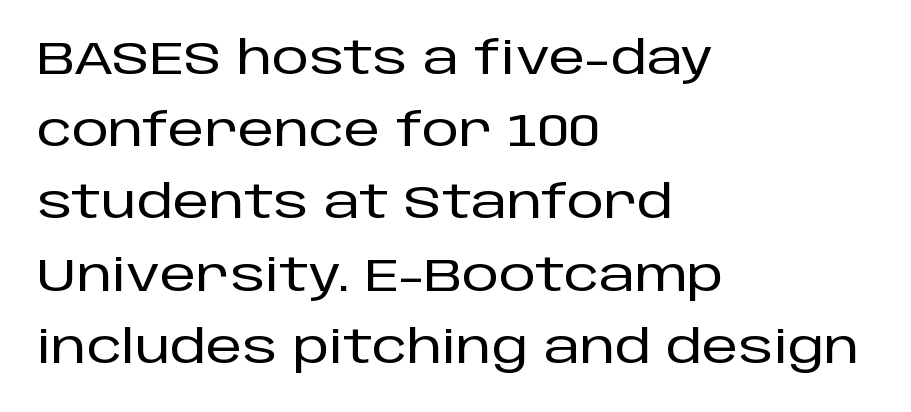
The image shows 46 px sans-serif type, upright; set left-aligned, normal line spacing (1.57x), normal letter spacing, not underlined; low stroke contrast and a large x-height.
